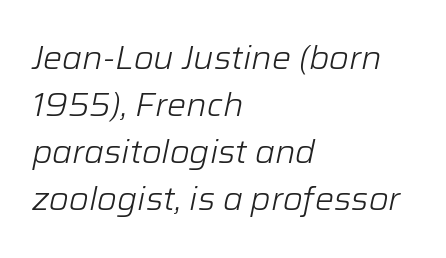
{"italic": "yes", "lean": "right", "slant_degrees": 12, "bold": "no", "weight": "light", "width": "normal", "stroke_contrast": "low", "x_height": "medium", "monospaced": "no", "underline": "no", "align": "left", "line_spacing": "normal", "line_spacing_ratio": 1.47, "letter_spacing": "normal", "letter_spacing_em": 0.0, "glyph_px": 32}
